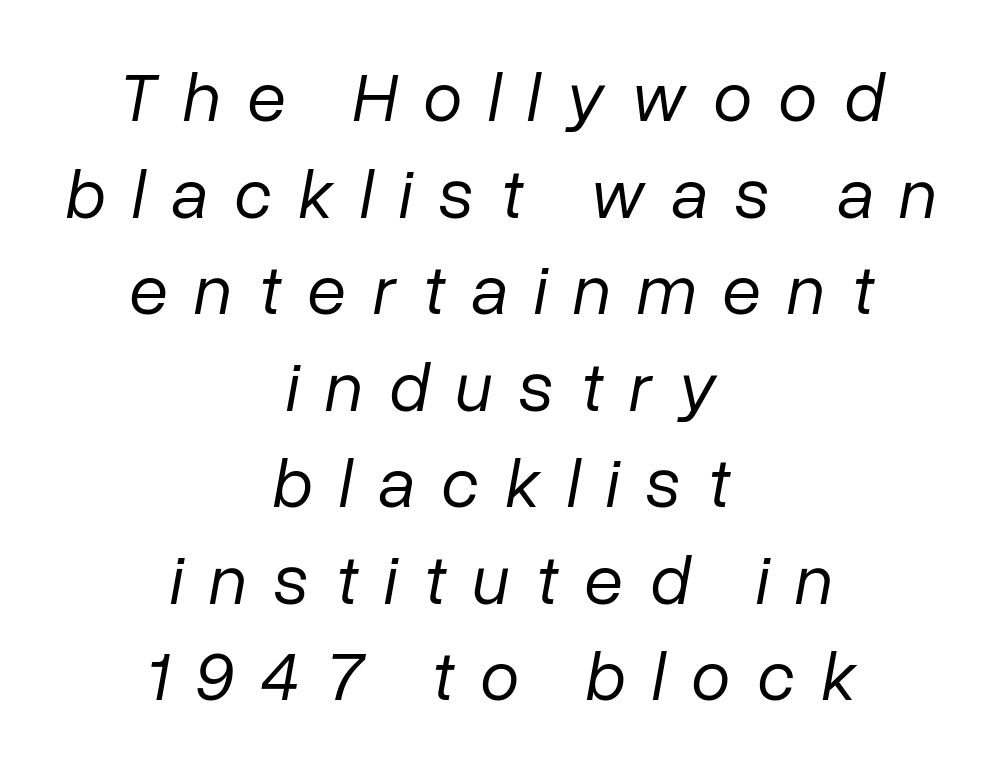
The image shows 71 px regular-weight type, italic (leaning right); set centered, normal line spacing (1.36x), unusually wide letter spacing (+0.37 em), not underlined; low stroke contrast and a medium x-height.
